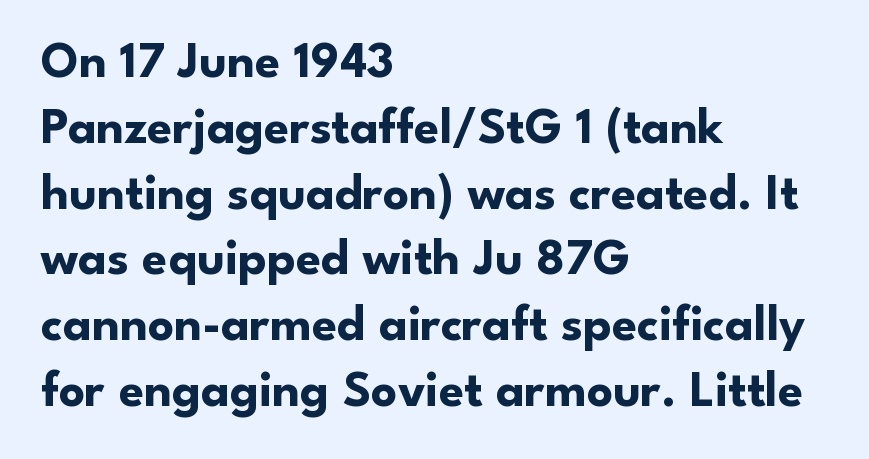
The image shows 51 px bold sans-serif type, upright; set left-aligned, normal line spacing (1.29x), normal letter spacing, not underlined; low stroke contrast and a small x-height.
